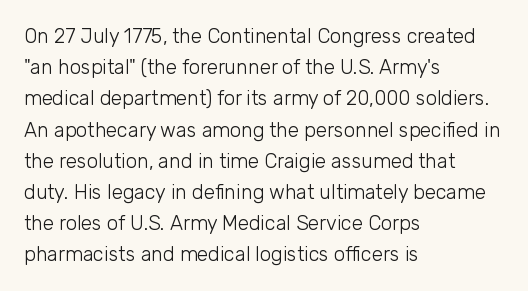
{"italic": "no", "bold": "no", "underline": "no", "align": "left", "line_spacing": "normal", "line_spacing_ratio": 1.56, "letter_spacing": "normal", "letter_spacing_em": 0.0, "glyph_px": 20}
